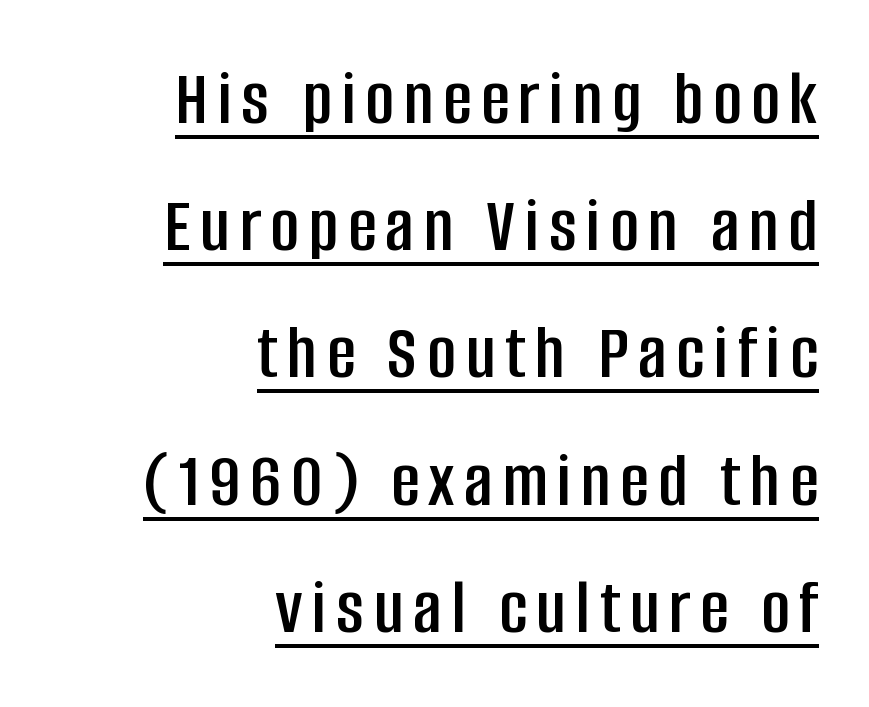
The font family rendered here belongs to the sans-serif group. Characters remain perfectly vertical along every line. Is there an underline? Yes — a line sits under the letters. The paragraph has a hard right edge and a soft left edge. Do the characters align in a grid? No, the font is proportional. Interline gaps are of average width in this sample.
